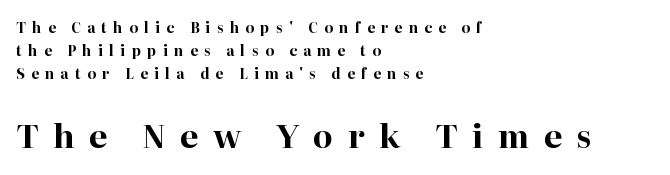
Q: Is the text bold? A: Yes.
Q: Is the text italic (slanted)? A: No, it is upright.
Q: Is the typeface a serif or a sans-serif typeface? A: Serif.
Q: Is the text underlined? A: No.
Q: How is the paragraph aligned? A: Left-aligned.
Q: Is the spacing between letters normal or unusually wide? A: Unusually wide.
Q: Is the spacing between lines tight, normal or loose? A: Normal.
Q: Which block of text is set in a larger size, the first (top) or the second (bottom)? A: The second (bottom) one.
Q: Width (condensed, normal, or wide)? A: Normal.
Q: Stroke contrast? A: High.
Q: x-height? A: Medium.
Q: Monospaced? A: No.
